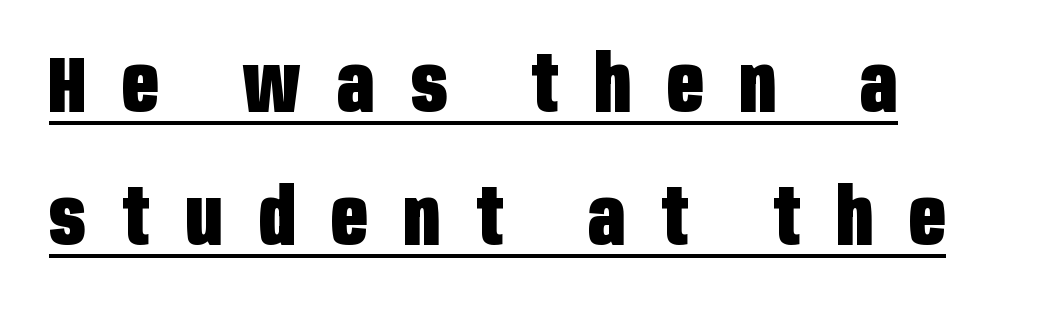
The image shows 79 px heavy, condensed sans-serif type, upright; set left-aligned, normal line spacing (1.68x), unusually wide letter spacing (+0.46 em), underlined; low stroke contrast and a large x-height.
